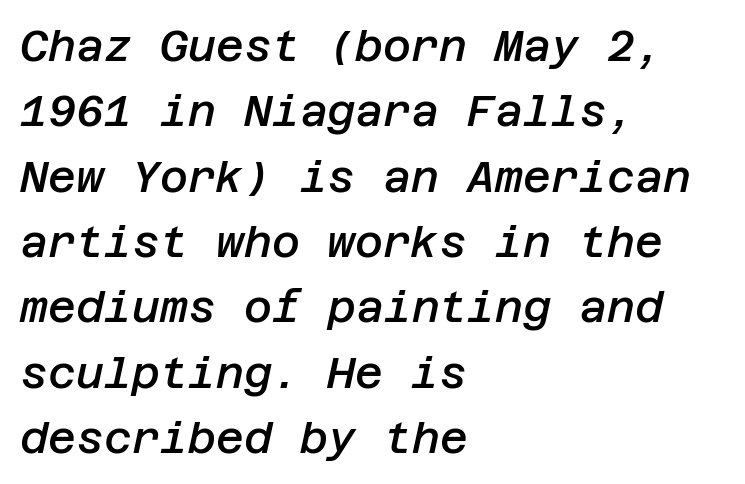
{"italic": "yes", "lean": "right", "slant_degrees": 12, "bold": "semi", "weight": "semibold", "width": "normal", "stroke_contrast": "low", "x_height": "large", "underline": "no", "align": "left", "line_spacing": "normal", "line_spacing_ratio": 1.52, "letter_spacing": "normal", "letter_spacing_em": 0.0, "glyph_px": 43}
